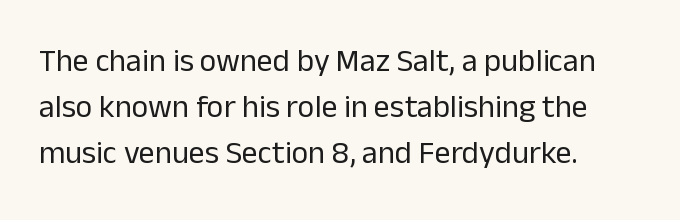
The image shows 32 px regular-weight sans-serif type, upright; set left-aligned, normal line spacing (1.43x), normal letter spacing, not underlined; low stroke contrast and a medium x-height.
